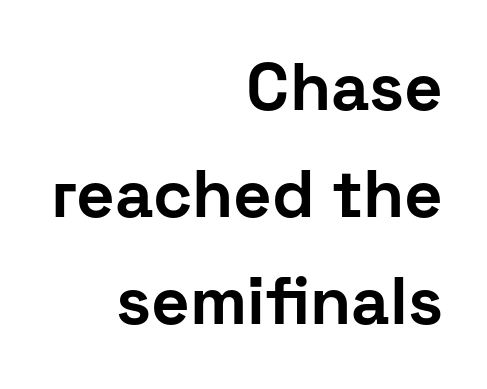
{"serif": "no", "italic": "no", "bold": "yes", "weight": "bold", "width": "normal", "stroke_contrast": "low", "x_height": "medium", "monospaced": "no", "underline": "no", "align": "right", "line_spacing": "normal", "line_spacing_ratio": 1.6, "letter_spacing": "normal", "letter_spacing_em": 0.0, "glyph_px": 67}
